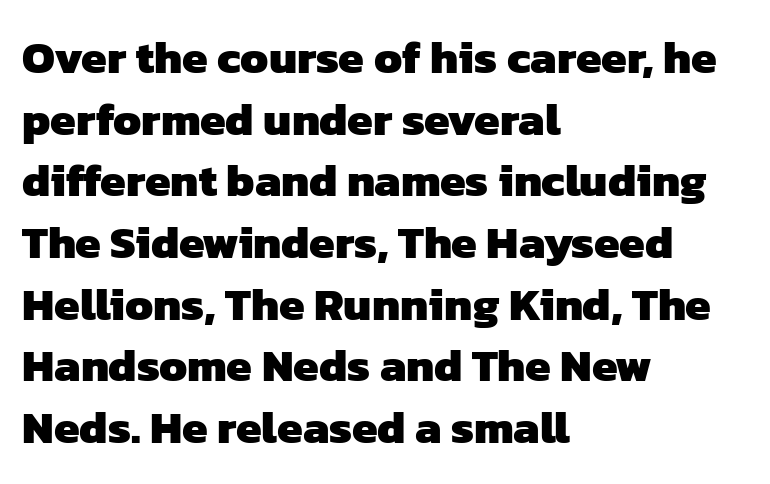
Q: Is the text bold? A: Yes.
Q: Is the typeface a serif or a sans-serif typeface? A: Sans-serif.
Q: Is the text underlined? A: No.
Q: How is the paragraph aligned? A: Left-aligned.
Q: Is the spacing between letters normal or unusually wide? A: Normal.
Q: Is the spacing between lines tight, normal or loose? A: Normal.
Q: Width (condensed, normal, or wide)? A: Normal.
Q: Stroke contrast? A: Low.
Q: x-height? A: Medium.
Q: Monospaced? A: No.
